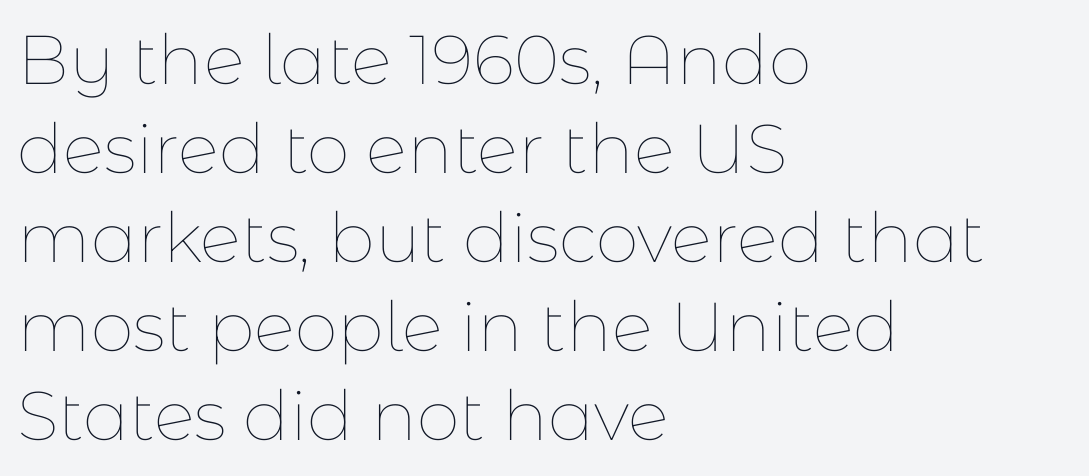
{"italic": "no", "bold": "no", "weight": "thin", "width": "normal", "stroke_contrast": "low", "x_height": "medium", "monospaced": "no", "underline": "no", "align": "left", "line_spacing": "normal", "line_spacing_ratio": 1.29, "letter_spacing": "normal", "letter_spacing_em": 0.0, "glyph_px": 69}
